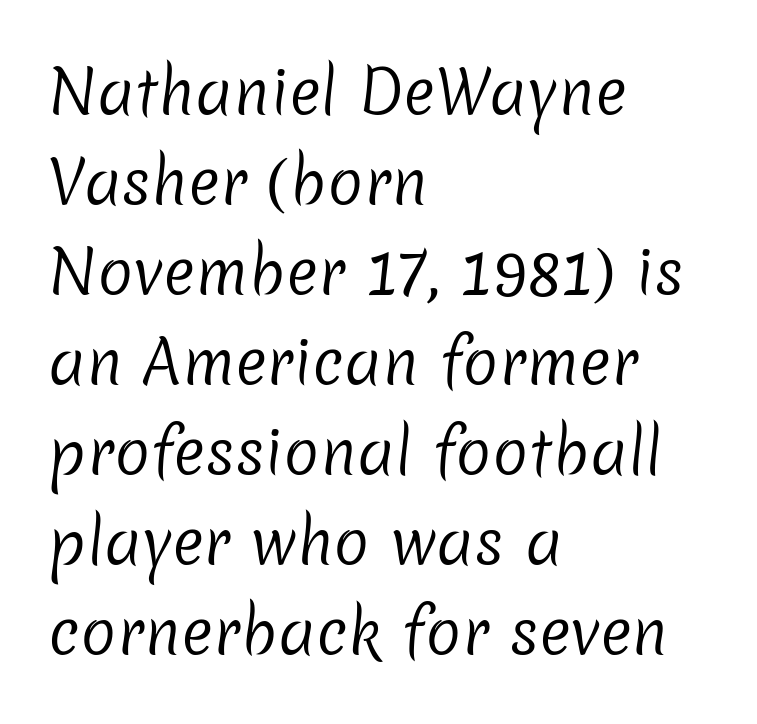
{"serif": "no", "bold": "no", "weight": "regular", "width": "normal", "stroke_contrast": "low", "x_height": "medium", "monospaced": "no", "underline": "no", "align": "left", "line_spacing": "normal", "line_spacing_ratio": 1.5, "letter_spacing": "normal", "letter_spacing_em": 0.0, "glyph_px": 60}
